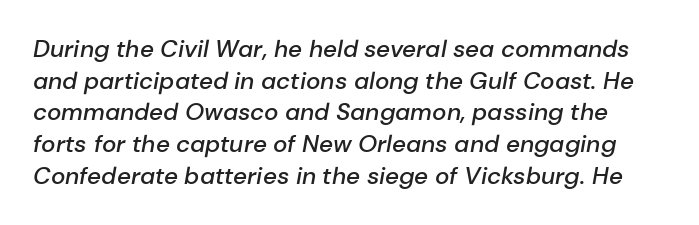
Q: Is the text bold? A: Semi-bold.
Q: Is the text italic (slanted)? A: Yes, it leans right by about 10 degrees.
Q: Is the text underlined? A: No.
Q: Is the spacing between letters normal or unusually wide? A: Normal.
Q: Is the spacing between lines tight, normal or loose? A: Normal.
